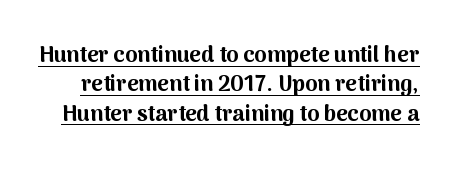
Q: Is the text bold? A: Yes.
Q: Is the text italic (slanted)? A: No, it is upright.
Q: Is the text underlined? A: Yes.
Q: Is the spacing between letters normal or unusually wide? A: Normal.
Q: Is the spacing between lines tight, normal or loose? A: Normal.
